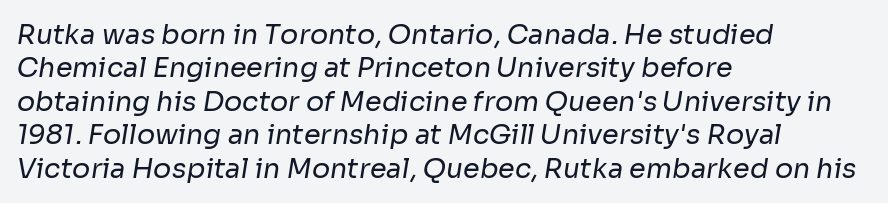
Q: Is the text bold? A: No.
Q: Is the text underlined? A: No.
Q: How is the paragraph aligned? A: Left-aligned.
Q: Is the spacing between letters normal or unusually wide? A: Normal.
